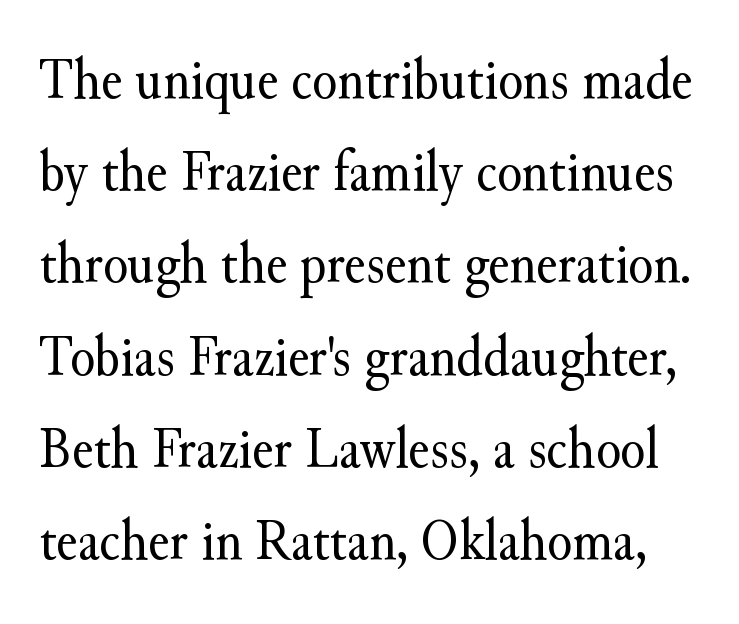
The image shows 58 px regular-weight serif type, upright; set normal line spacing (1.59x), normal letter spacing, not underlined; medium stroke contrast and a small x-height.
